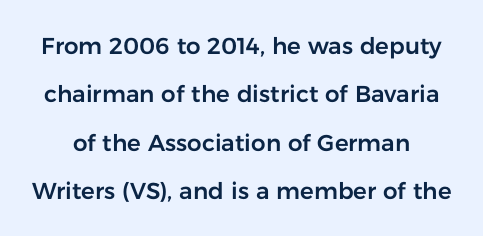
The image shows 23 px text type, upright; set loose line spacing (2.1x), normal letter spacing, not underlined.
